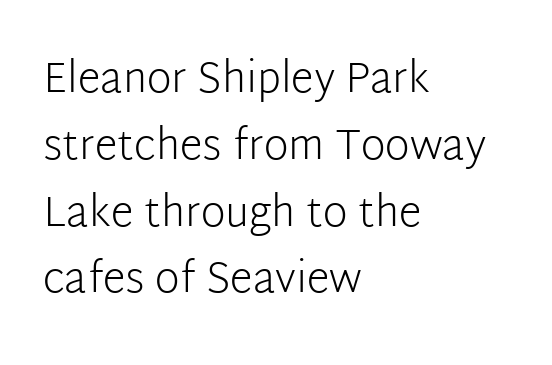
The image shows 42 px light sans-serif type, upright; set left-aligned, normal line spacing (1.59x), normal letter spacing, not underlined; low stroke contrast and a medium x-height.
